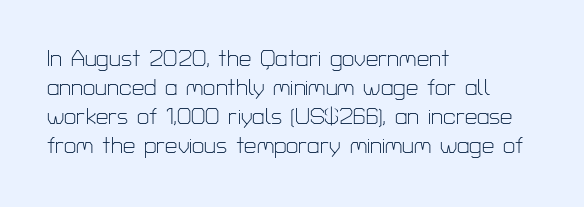
Tall strokes in this sample are plumb rather than angled. The passage shown has conventional tracking throughout. Every row of glyphs begins at an identical x-position on the left. A normal amount of white space separates one row of letters from the next. Type without underlining.
